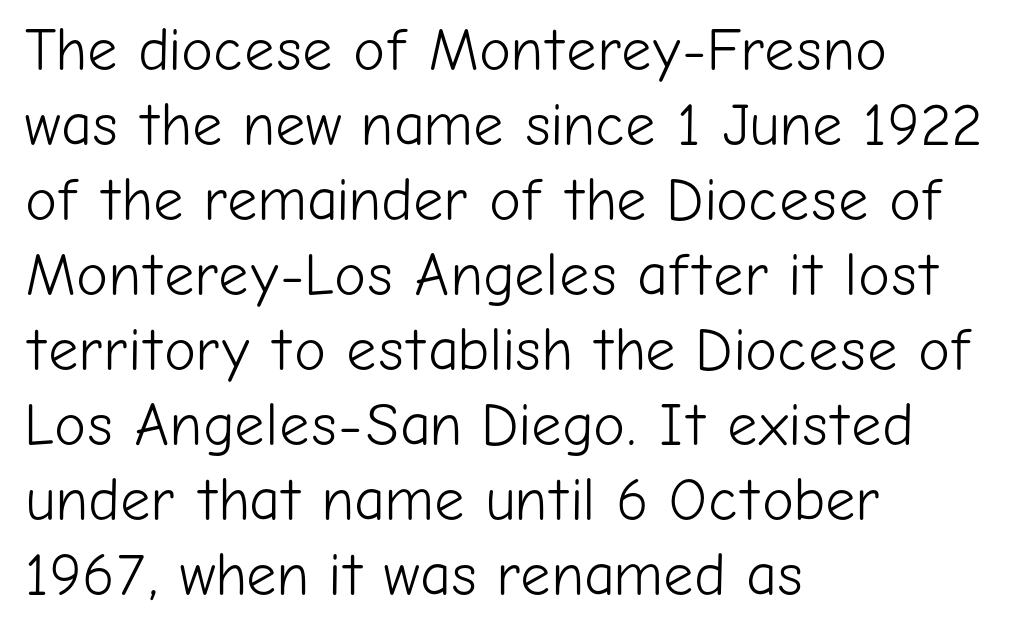
{"serif": "no", "italic": "no", "bold": "no", "weight": "light", "width": "normal", "stroke_contrast": "low", "x_height": "medium", "monospaced": "no", "underline": "no", "align": "left", "line_spacing": "normal", "line_spacing_ratio": 1.25, "letter_spacing": "normal", "letter_spacing_em": 0.0, "glyph_px": 60}
